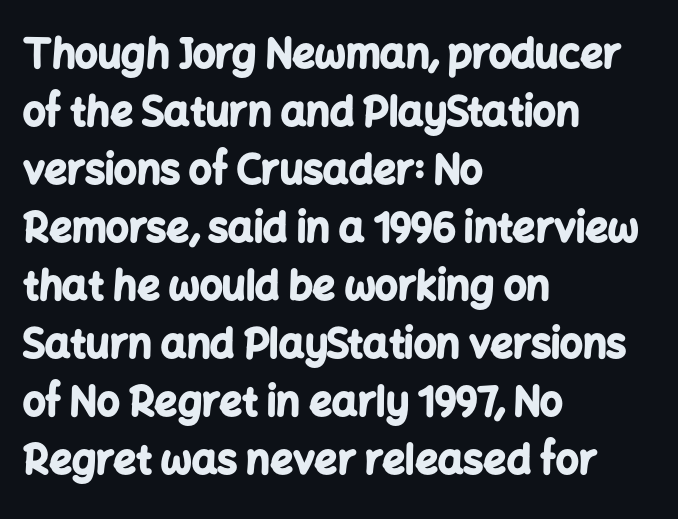
Q: Is the text bold? A: Yes.
Q: Is the text italic (slanted)? A: No, it is upright.
Q: Is the typeface a serif or a sans-serif typeface? A: Sans-serif.
Q: Is the text underlined? A: No.
Q: How is the paragraph aligned? A: Left-aligned.
Q: Is the spacing between letters normal or unusually wide? A: Normal.
Q: Is the spacing between lines tight, normal or loose? A: Normal.
Q: Width (condensed, normal, or wide)? A: Normal.
Q: Stroke contrast? A: Low.
Q: x-height? A: Medium.
Q: Monospaced? A: No.
